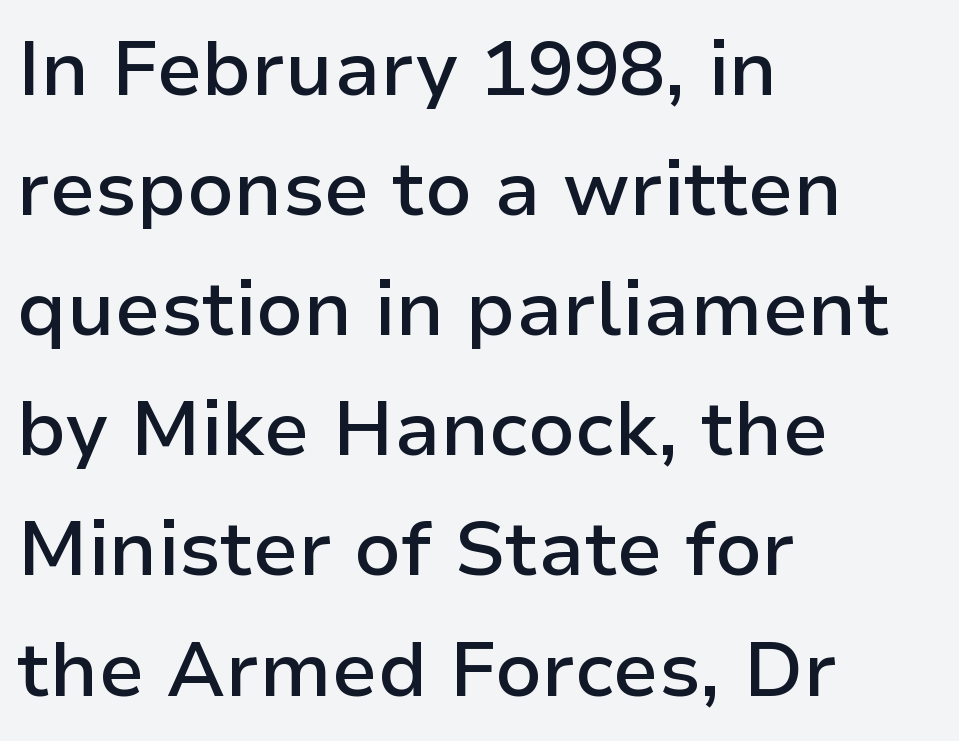
The image shows 77 px semibold sans-serif type, upright; set left-aligned, normal line spacing (1.56x), normal letter spacing, not underlined; low stroke contrast and a medium x-height.
